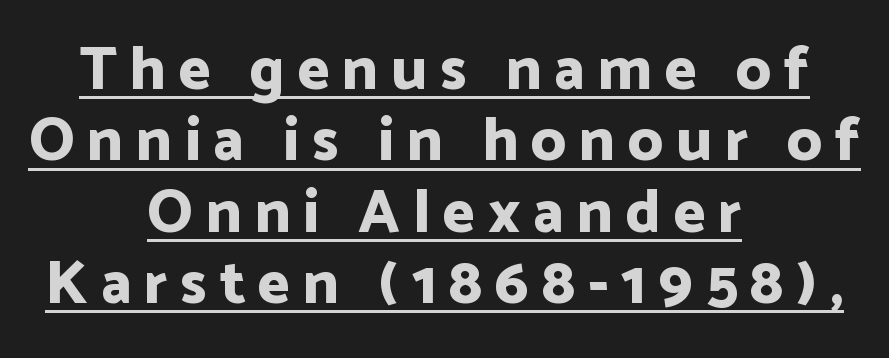
{"serif": "no", "italic": "no", "bold": "yes", "weight": "bold", "width": "normal", "stroke_contrast": "low", "x_height": "medium", "monospaced": "no", "underline": "yes", "align": "center", "line_spacing_ratio": 1.17, "letter_spacing": "wide", "letter_spacing_em": 0.21, "glyph_px": 61}
